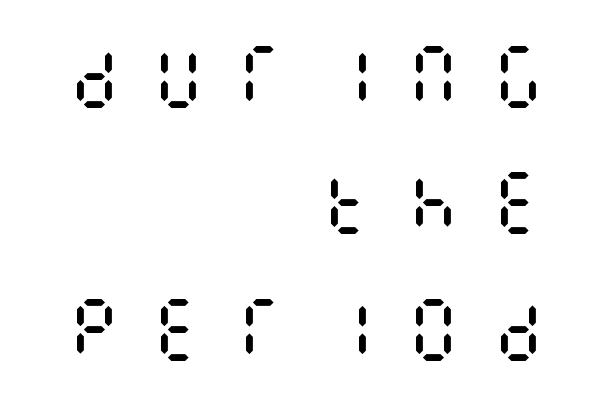
The image shows 69 px regular-weight, condensed type, upright; set right-aligned, line spacing 1.83x, unusually wide letter spacing (+0.43 em), not underlined; medium stroke contrast and a large x-height.
